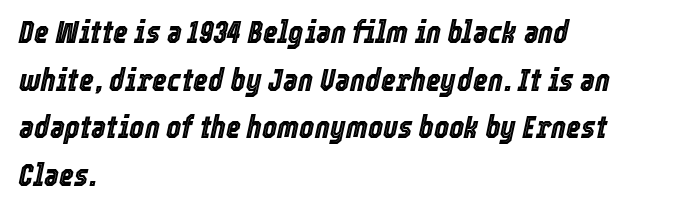
{"italic": "yes", "lean": "right", "slant_degrees": 12, "width": "condensed", "x_height": "medium", "monospaced": "no", "underline": "no", "align": "left", "line_spacing": "normal", "line_spacing_ratio": 1.49, "letter_spacing": "normal", "letter_spacing_em": 0.0, "glyph_px": 32}
